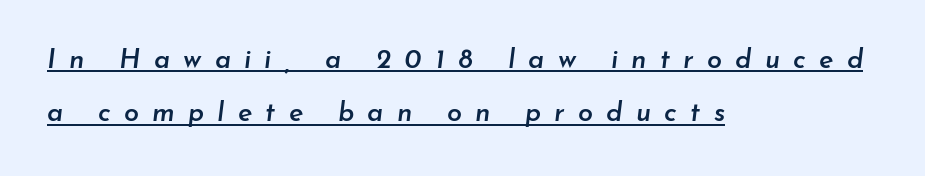
These lines are set flush left with a ragged right edge. How heavy is the stroke? Medium-heavy — a semibold, shy of bold. Regarding leading, the lines here are spaced well apart. A typesetter would mark this as italic. The passage shown is underscored from start to finish.
